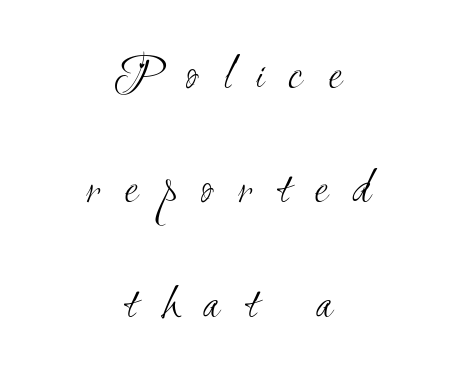
This sample has the flowing, uneven cadence of proportional lettering. These glyphs show unthickened strokes, regular width or finer. How are the letters spaced? Widely, with obvious added tracking. What kind of face is this? One without serifs — a sans. Neither beginnings nor endings align; midpoints do.
